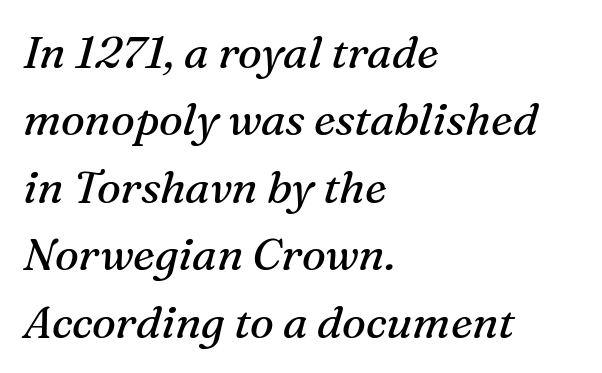
Think of a printed novel: that variable character pitch is what you see here. An italicized treatment has been applied to the whole sample. The tracking reads as untouched default to a designer's eye. Compared with a typical body face, this is equally light or lighter still.
